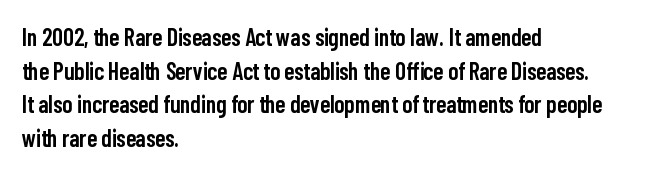
Q: Is the text bold? A: Semi-bold.
Q: Is the text italic (slanted)? A: No, it is upright.
Q: Is the text underlined? A: No.
Q: How is the paragraph aligned? A: Left-aligned.
Q: Is the spacing between letters normal or unusually wide? A: Normal.
Q: Is the spacing between lines tight, normal or loose? A: Normal.
